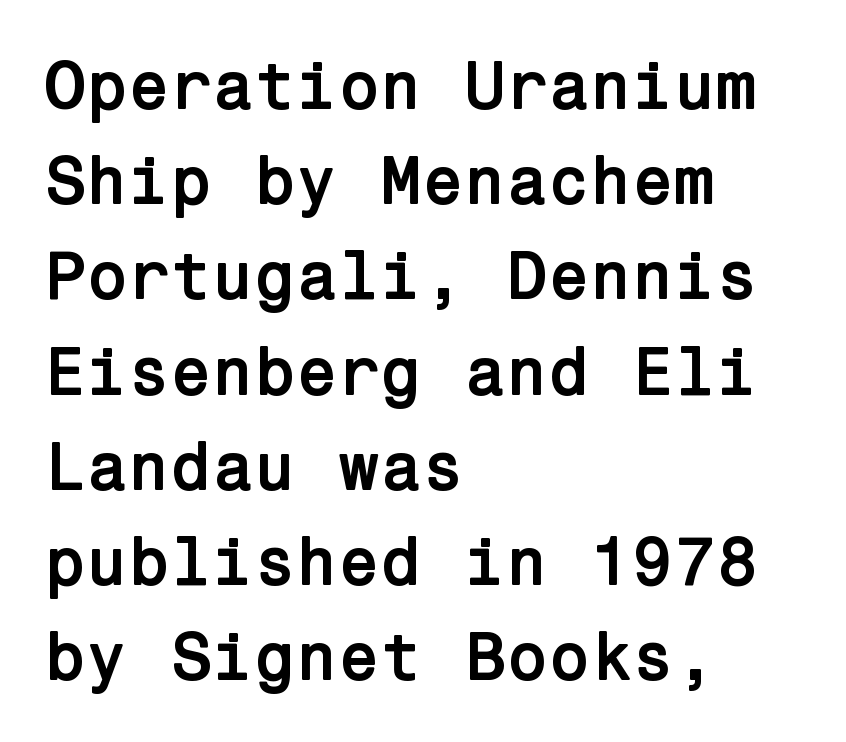
Q: Is the text bold? A: Yes.
Q: Is the text italic (slanted)? A: No, it is upright.
Q: Is the typeface a serif or a sans-serif typeface? A: Sans-serif.
Q: Is the text underlined? A: No.
Q: How is the paragraph aligned? A: Left-aligned.
Q: Is the spacing between letters normal or unusually wide? A: Normal.
Q: Is the spacing between lines tight, normal or loose? A: Normal.
Q: Width (condensed, normal, or wide)? A: Normal.
Q: Stroke contrast? A: Low.
Q: x-height? A: Medium.
